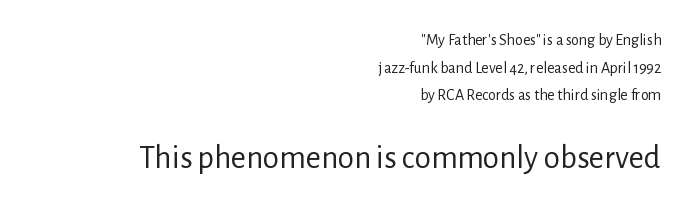
The image shows 33 px regular-weight sans-serif type, upright; set right-aligned, line spacing 1.73x, normal letter spacing, not underlined; the second (bottom) block is 2.06x larger; low stroke contrast and a medium x-height.
